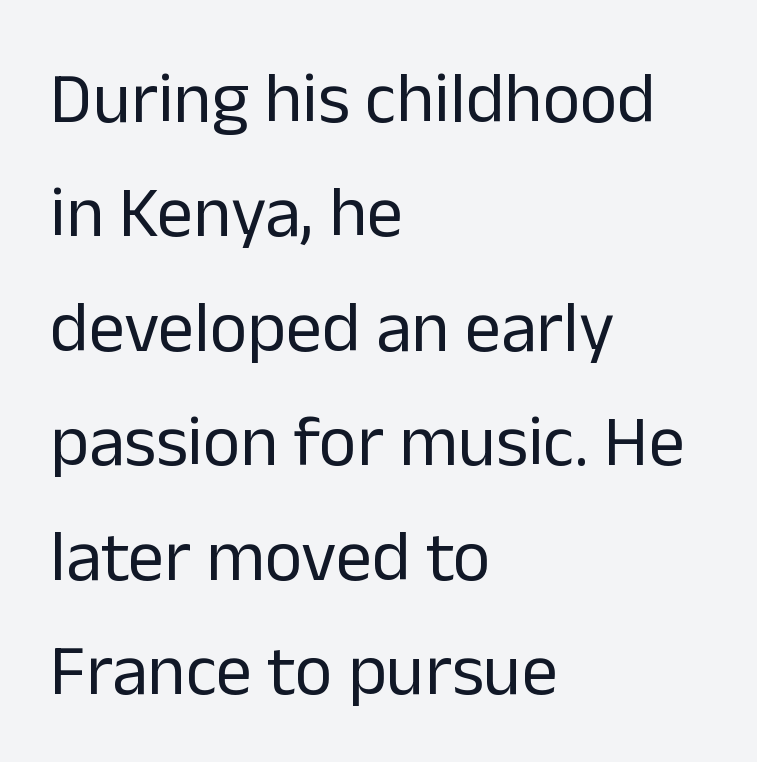
Unbolded letterforms with no extra heft. Rendered with straight, roman letterforms. The setting favours the left margin, as ordinary paragraphs usually do. The designer left line spacing at the default. The passage shown is typed in a proportional face where columns would drift.
